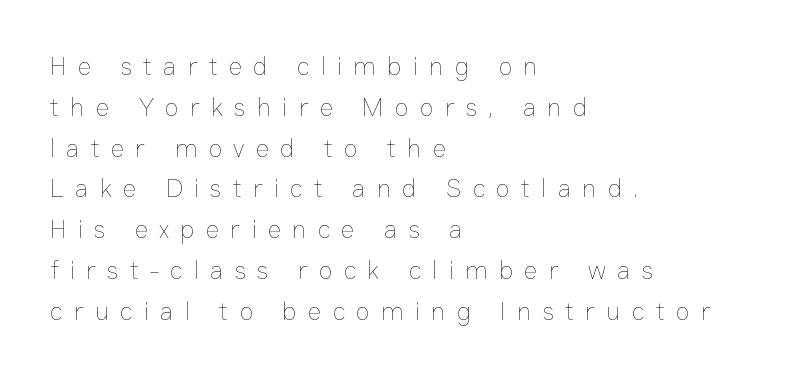
Is the letter spacing exaggerated? Yes — the characters are pushed far apart. Compared with a typical body face, this is equally light or lighter still. Notice how the stems are strictly vertical — no italics here. Reading down the block, your eye returns to a fixed left position each line. The zone under the glyphs is completely vacant.
